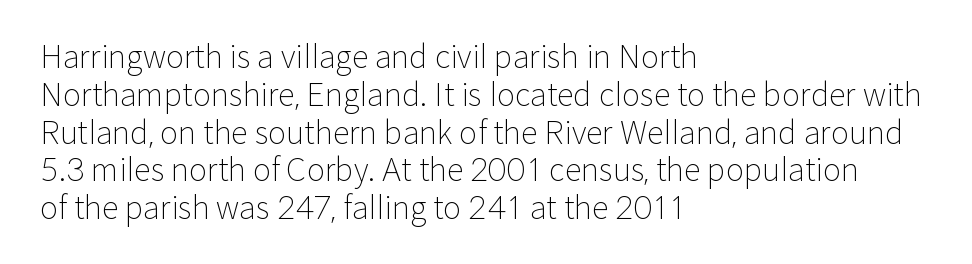
Q: Is the text bold? A: No.
Q: Is the text italic (slanted)? A: No, it is upright.
Q: Is the typeface a serif or a sans-serif typeface? A: Sans-serif.
Q: Is the text underlined? A: No.
Q: How is the paragraph aligned? A: Left-aligned.
Q: Is the spacing between letters normal or unusually wide? A: Normal.
Q: Width (condensed, normal, or wide)? A: Normal.
Q: Stroke contrast? A: Low.
Q: x-height? A: Medium.
Q: Monospaced? A: No.
